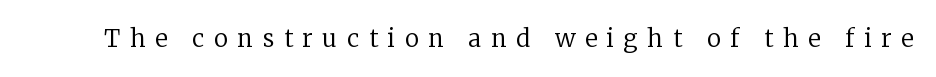
The image shows 24 px text type, upright; set unusually wide letter spacing (+0.4 em), not underlined.
